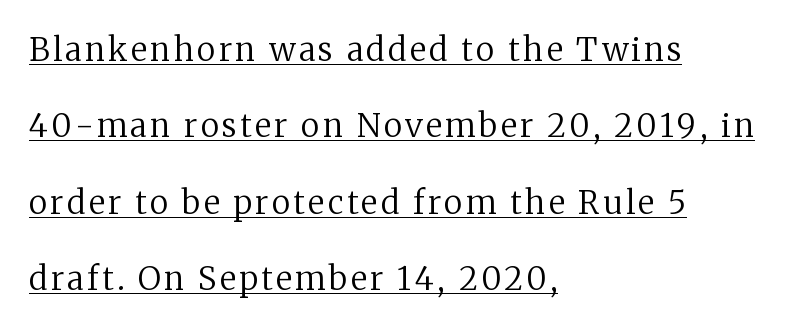
Q: Is the text bold? A: No.
Q: Is the text italic (slanted)? A: No, it is upright.
Q: Is the typeface a serif or a sans-serif typeface? A: Serif.
Q: Is the text underlined? A: Yes.
Q: How is the paragraph aligned? A: Left-aligned.
Q: Is the spacing between lines tight, normal or loose? A: Loose.
Q: Width (condensed, normal, or wide)? A: Normal.
Q: Stroke contrast? A: Medium.
Q: x-height? A: Medium.
Q: Monospaced? A: No.
